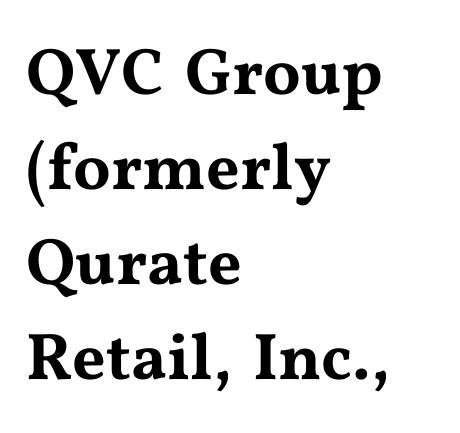
Nobody touched the tracking dial on this one. What's the leading like? Ordinary, nothing unusual. Is this a sans? No — the strokes have serifs. Note the varied advance widths — an 'i' is clearly narrower than an 'm'. Is there any slant? The stems are plumb. The typesetter chose a ragged-right arrangement here.
